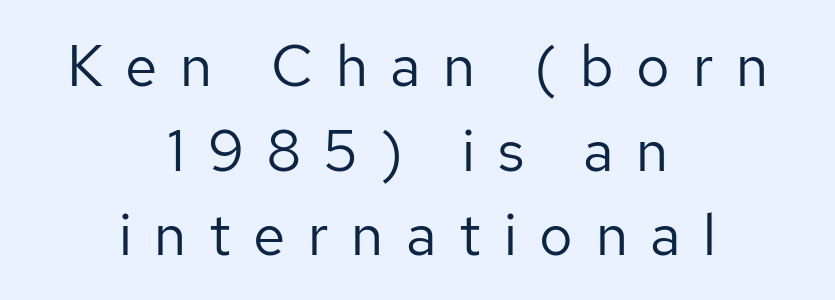
{"serif": "no", "italic": "no", "bold": "no", "weight": "regular", "width": "normal", "stroke_contrast": "low", "x_height": "medium", "monospaced": "no", "underline": "no", "align": "center", "line_spacing": "normal", "line_spacing_ratio": 1.46, "letter_spacing": "wide", "letter_spacing_em": 0.39, "glyph_px": 58}
